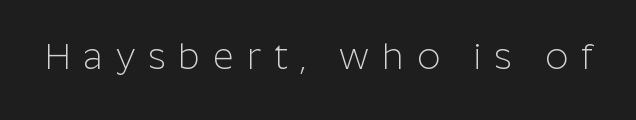
The image shows 36 px light sans-serif type, upright; set unusually wide letter spacing (+0.36 em), not underlined; low stroke contrast and a medium x-height.
